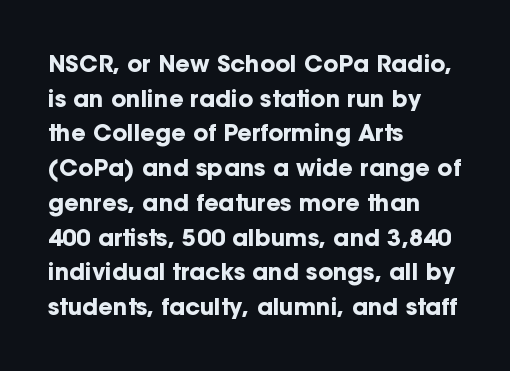
Every stem runs plumb, perpendicular to the baseline. The typesetting leans heavy: a genuine bold. Anything drawn beneath the words? Only blank space. The paragraph shown leans on its left margin. In terms of letterspacing, this is plain default setting. The space between consecutive lines is moderate.
